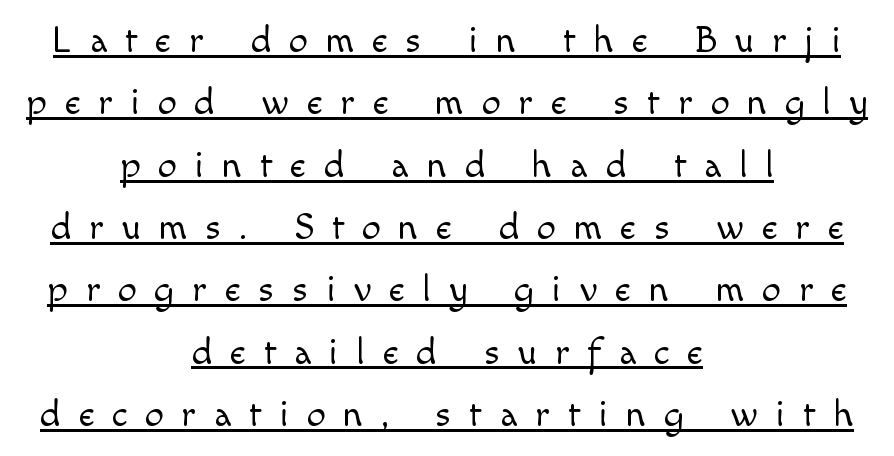
Q: Is the text bold? A: No.
Q: Is the text italic (slanted)? A: No, it is upright.
Q: Is the typeface a serif or a sans-serif typeface? A: Sans-serif.
Q: Is the text underlined? A: Yes.
Q: How is the paragraph aligned? A: Centered.
Q: Is the spacing between letters normal or unusually wide? A: Unusually wide.
Q: Is the spacing between lines tight, normal or loose? A: Normal.
Q: Width (condensed, normal, or wide)? A: Normal.
Q: x-height? A: Small.
Q: Monospaced? A: No.
